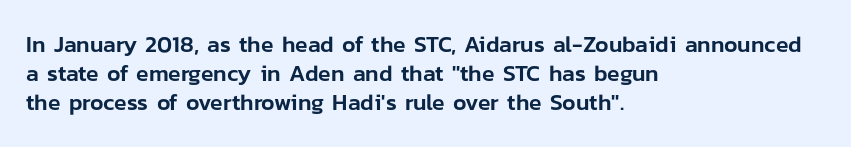
Q: Is the text italic (slanted)? A: No, it is upright.
Q: Is the text underlined? A: No.
Q: How is the paragraph aligned? A: Left-aligned.
Q: Is the spacing between letters normal or unusually wide? A: Normal.
Q: Is the spacing between lines tight, normal or loose? A: Normal.
